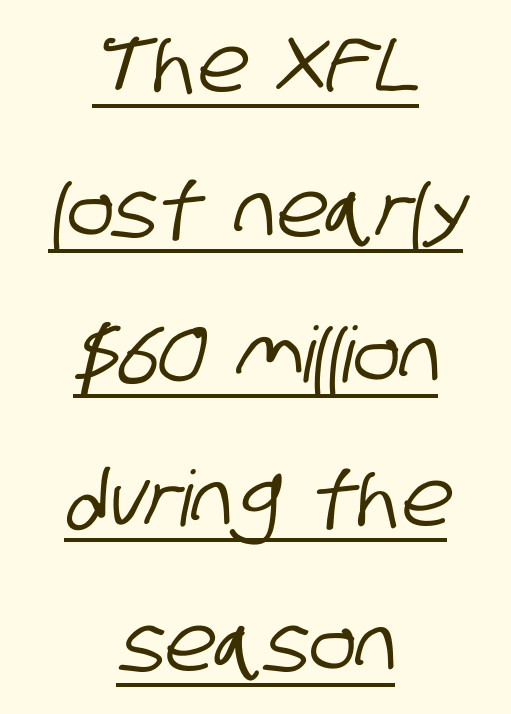
Q: Is the typeface a serif or a sans-serif typeface? A: Sans-serif.
Q: Is the text underlined? A: Yes.
Q: How is the paragraph aligned? A: Centered.
Q: Is the spacing between letters normal or unusually wide? A: Normal.
Q: Width (condensed, normal, or wide)? A: Condensed.
Q: Stroke contrast? A: Low.
Q: x-height? A: Large.
Q: Monospaced? A: No.
